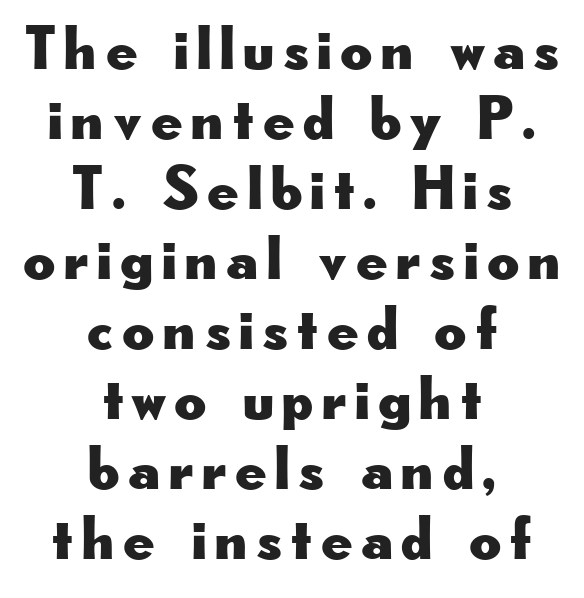
The image shows 62 px wide sans-serif type, upright; set centered, tight line spacing (1.13x), not underlined; low stroke contrast and a small x-height.
